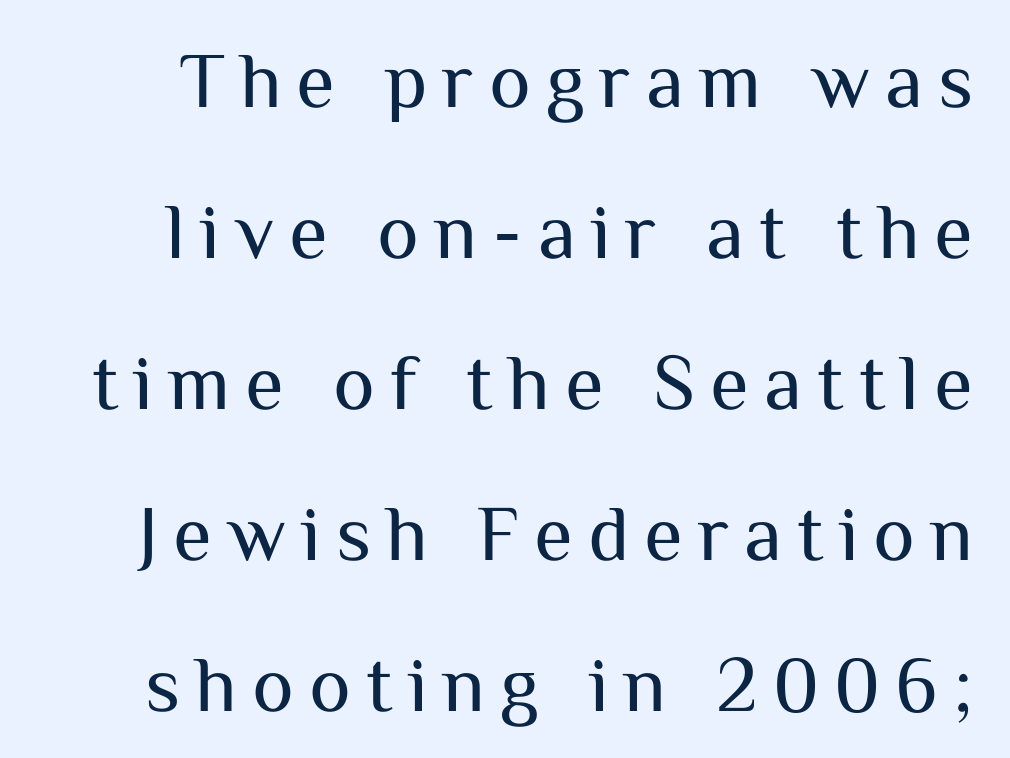
{"serif": "no", "italic": "no", "bold": "no", "weight": "regular", "width": "normal", "stroke_contrast": "medium", "x_height": "medium", "monospaced": "no", "underline": "no", "line_spacing": "loose", "line_spacing_ratio": 1.91, "glyph_px": 79}
